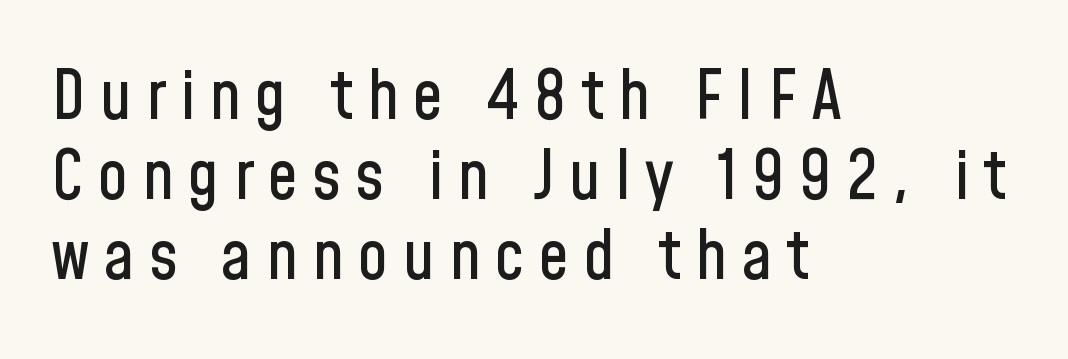
The image shows 68 px condensed sans-serif type, upright; set left-aligned, line spacing 1.18x, unusually wide letter spacing (+0.21 em), not underlined; low stroke contrast and a medium x-height.
